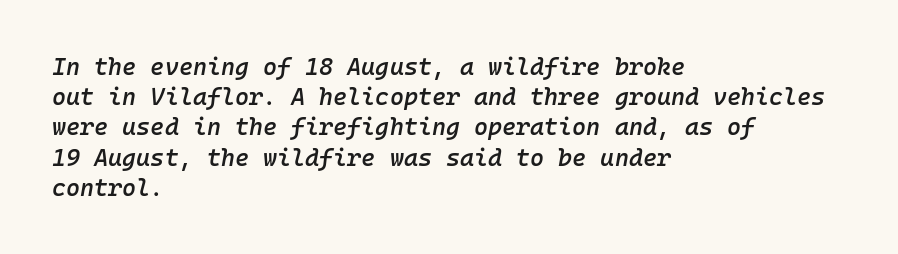
Q: Is the text bold? A: Semi-bold.
Q: Is the text italic (slanted)? A: Yes, it leans right by about 10 degrees.
Q: Is the text underlined? A: No.
Q: How is the paragraph aligned? A: Left-aligned.
Q: Is the spacing between letters normal or unusually wide? A: Normal.
Q: Is the spacing between lines tight, normal or loose? A: Normal.
